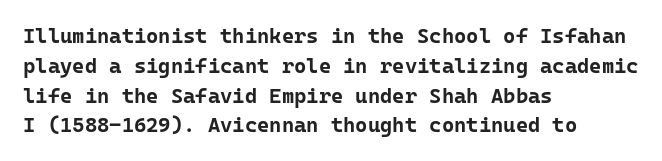
{"italic": "no", "bold": "yes", "underline": "no", "align": "left", "line_spacing": "normal", "line_spacing_ratio": 1.42, "letter_spacing": "normal", "letter_spacing_em": 0.0, "glyph_px": 21}
